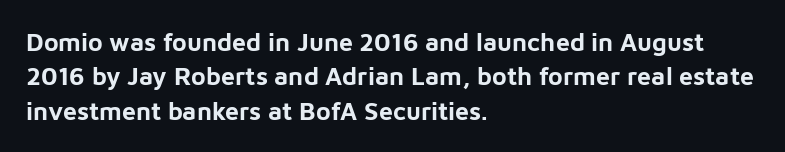
The image shows 25 px bold type, upright; set left-aligned, normal line spacing (1.38x), normal letter spacing, not underlined.
